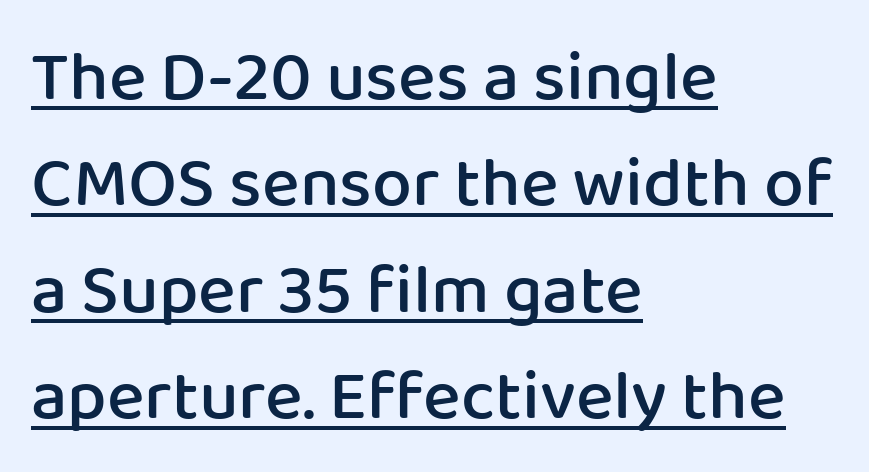
{"serif": "no", "italic": "no", "bold": "semi", "weight": "semibold", "width": "normal", "stroke_contrast": "low", "x_height": "medium", "monospaced": "no", "underline": "yes", "align": "left", "line_spacing": "normal", "line_spacing_ratio": 1.5, "letter_spacing": "normal", "letter_spacing_em": 0.0, "glyph_px": 71}
